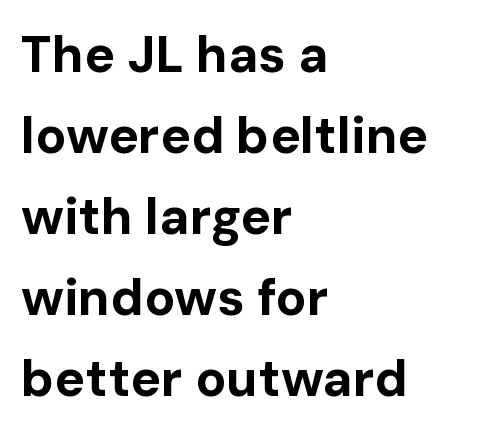
Q: Is the text bold? A: Yes.
Q: Is the text italic (slanted)? A: No, it is upright.
Q: Is the typeface a serif or a sans-serif typeface? A: Sans-serif.
Q: Is the text underlined? A: No.
Q: How is the paragraph aligned? A: Left-aligned.
Q: Is the spacing between letters normal or unusually wide? A: Normal.
Q: Is the spacing between lines tight, normal or loose? A: Normal.
Q: Width (condensed, normal, or wide)? A: Normal.
Q: Stroke contrast? A: Low.
Q: x-height? A: Medium.
Q: Monospaced? A: No.
